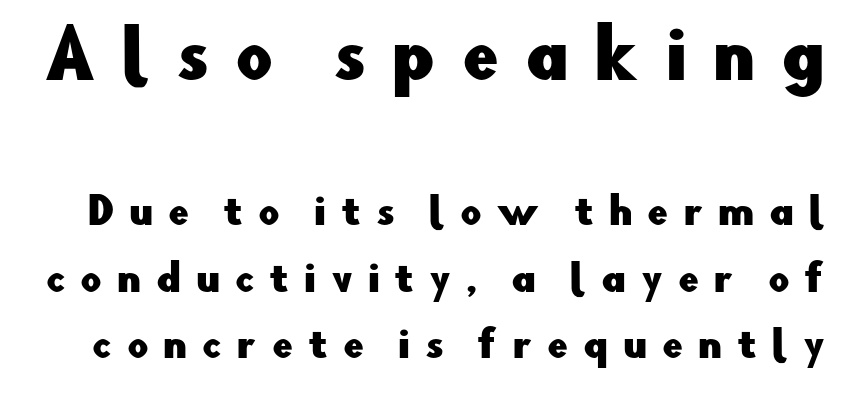
Q: Is the text italic (slanted)? A: No, it is upright.
Q: Is the typeface a serif or a sans-serif typeface? A: Sans-serif.
Q: Is the text underlined? A: No.
Q: Is the spacing between letters normal or unusually wide? A: Unusually wide.
Q: Which block of text is set in a larger size, the first (top) or the second (bottom)? A: The first (top) one.
Q: Width (condensed, normal, or wide)? A: Normal.
Q: Stroke contrast? A: Low.
Q: x-height? A: Small.
Q: Monospaced? A: No.
